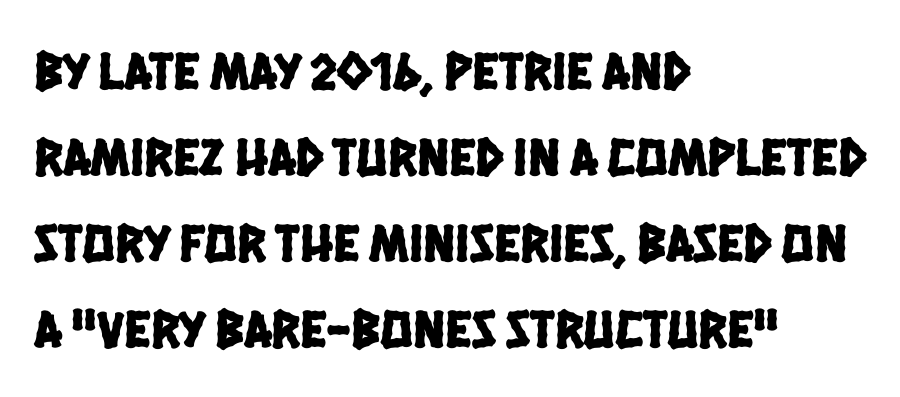
{"serif": "no", "width": "condensed", "stroke_contrast": "low", "x_height": "large", "monospaced": "no", "underline": "no", "align": "left", "line_spacing": "normal", "line_spacing_ratio": 1.59, "letter_spacing": "normal", "letter_spacing_em": 0.0, "glyph_px": 54}
